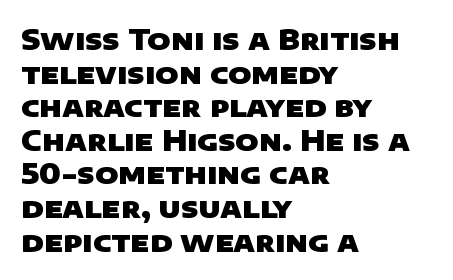
{"serif": "no", "bold": "yes", "weight": "heavy", "width": "wide", "stroke_contrast": "low", "x_height": "large", "monospaced": "no", "underline": "no", "align": "left", "line_spacing_ratio": 1.2, "letter_spacing": "normal", "letter_spacing_em": 0.0, "glyph_px": 28}
